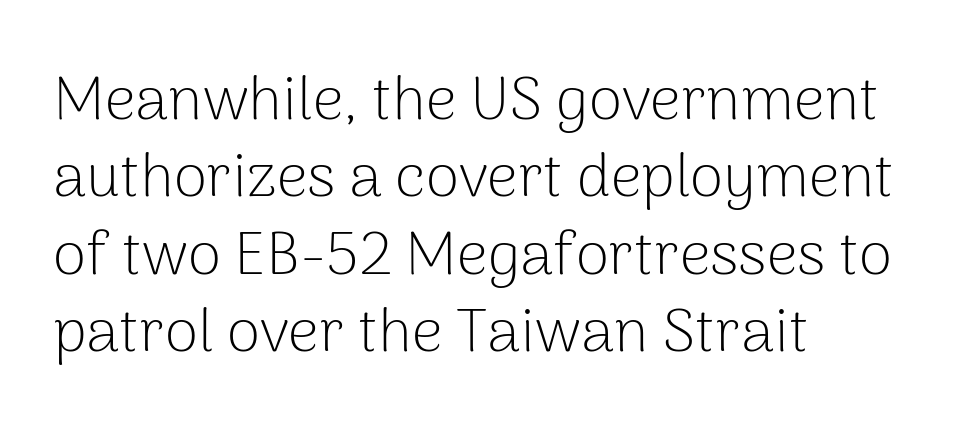
{"serif": "no", "italic": "no", "bold": "no", "weight": "light", "width": "normal", "stroke_contrast": "low", "x_height": "medium", "monospaced": "no", "underline": "no", "align": "left", "line_spacing": "normal", "line_spacing_ratio": 1.27, "letter_spacing": "normal", "letter_spacing_em": 0.0, "glyph_px": 61}
